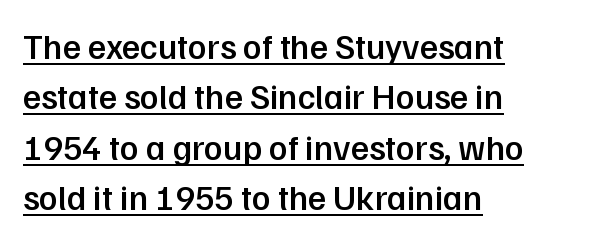
Varying glyph widths throughout — classic text-font behaviour. A continuous stroke trails under the words, as in a hyperlink. Normally led — the rows are evenly, conventionally spaced. Posture: straight, roman, zero tilt. The lines in this sample share a left origin and differ only in where they stop. Caption: standard tracking, unaltered.
